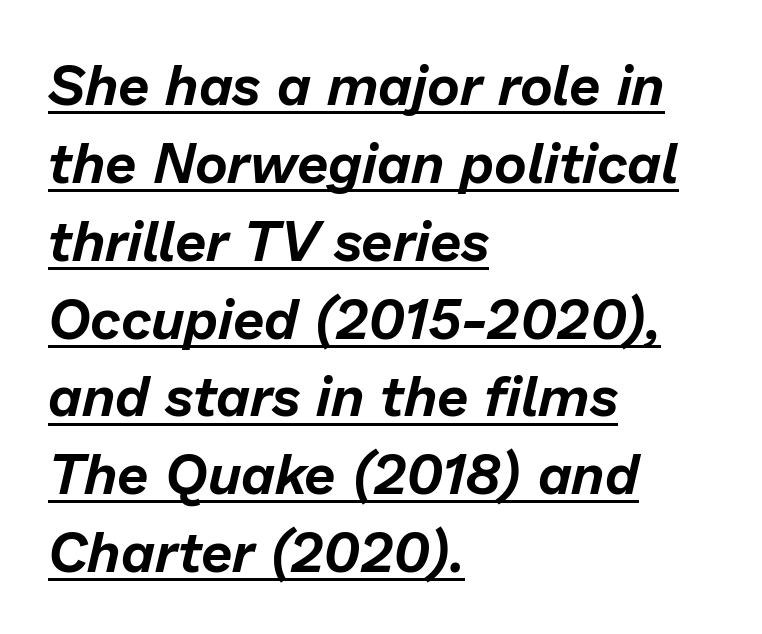
{"italic": "yes", "lean": "right", "slant_degrees": 13, "width": "normal", "stroke_contrast": "low", "x_height": "medium", "monospaced": "no", "underline": "yes", "align": "left", "line_spacing": "normal", "line_spacing_ratio": 1.39, "letter_spacing": "normal", "letter_spacing_em": 0.0, "glyph_px": 56}
